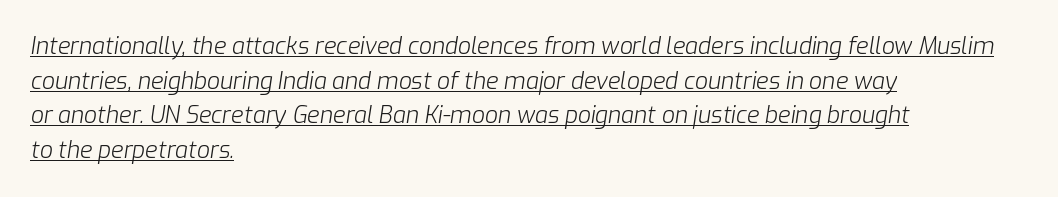
Which margin do the lines hug? The left one — the right edge is uneven. Every character sits at an angle, as italics do. Honestly, the underline is the first thing you notice here. Is the stroke heavy? The answer is a plain regular-or-lighter. This sample keeps an unexceptional amount of space between lines.
